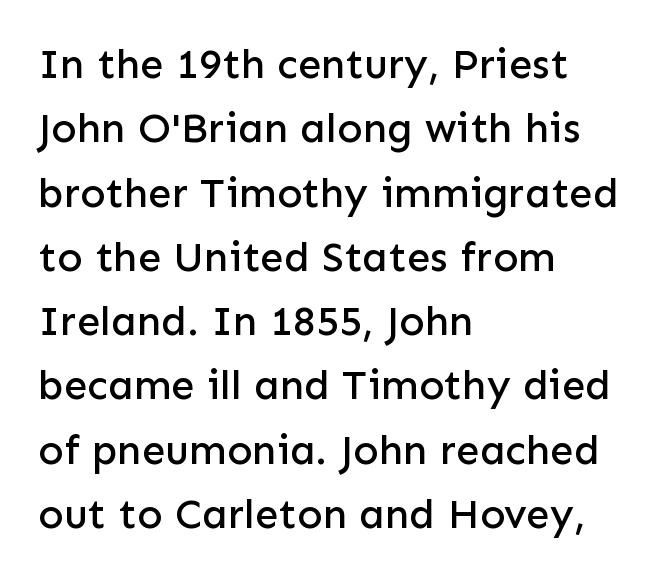
Underline: absent. Is the letter spacing exaggerated? No — it looks like the ordinary default. The line-height multiplier appears to be the usual default. Line beginnings align vertically; line endings do not. Letterform terminals end flat and unadorned throughout the passage. Upright lettering throughout.
